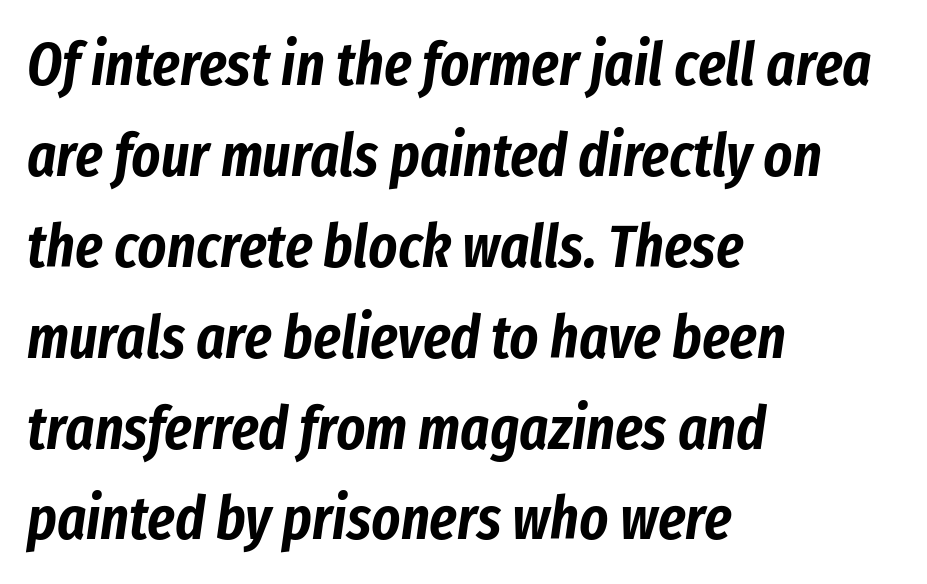
The passage shown stacks its lines at a standard gap. Type without underlining. Here the glyphs are tracked normally, forming tight word shapes. Caption: multi-line text, flush left, ragged right. A typesetter would call this proportional, since set widths differ per character. A typesetter would mark this as italic.
